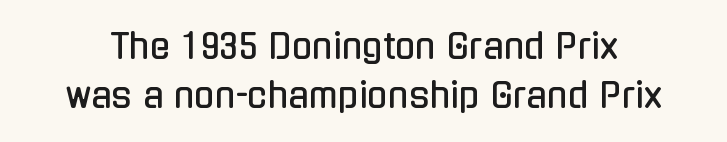
{"serif": "no", "italic": "no", "width": "condensed", "stroke_contrast": "low", "x_height": "medium", "monospaced": "no", "underline": "no", "line_spacing": "normal", "line_spacing_ratio": 1.43, "letter_spacing": "normal", "letter_spacing_em": 0.0, "glyph_px": 34}
